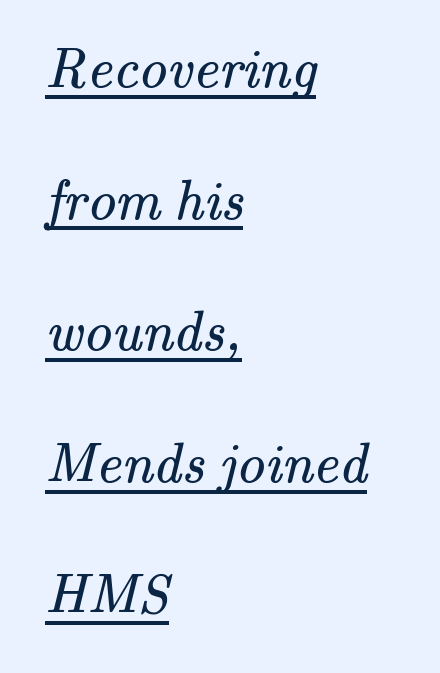
Q: Is the text bold? A: No.
Q: Is the typeface a serif or a sans-serif typeface? A: Serif.
Q: Is the text underlined? A: Yes.
Q: How is the paragraph aligned? A: Left-aligned.
Q: Is the spacing between letters normal or unusually wide? A: Normal.
Q: Is the spacing between lines tight, normal or loose? A: Loose.
Q: Width (condensed, normal, or wide)? A: Normal.
Q: Stroke contrast? A: Medium.
Q: x-height? A: Small.
Q: Monospaced? A: No.
